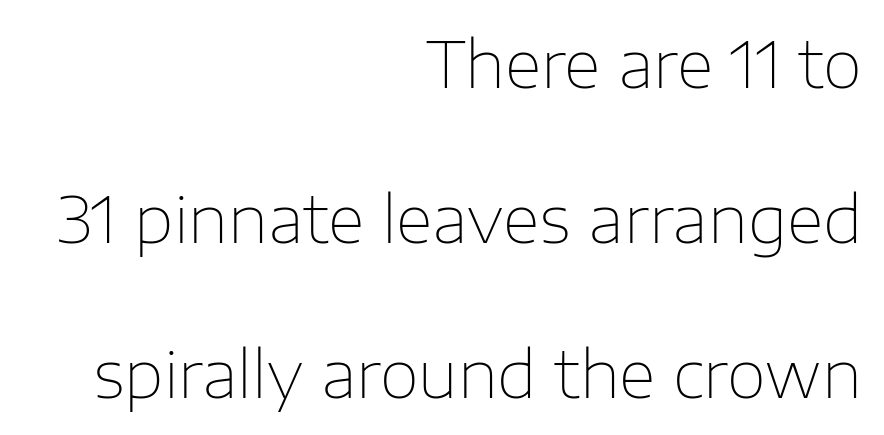
The image shows 64 px thin sans-serif type, upright; set right-aligned, loose line spacing (2.42x), normal letter spacing, not underlined; low stroke contrast and a medium x-height.
